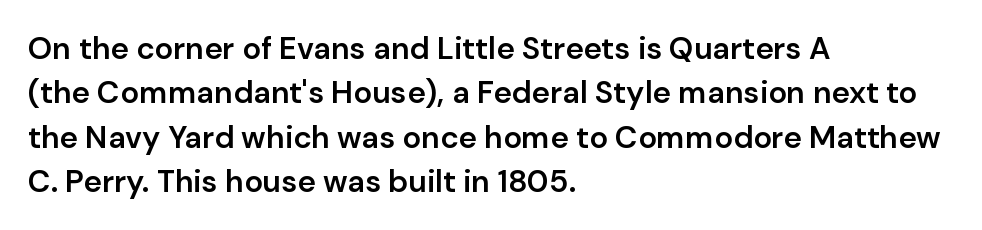
The passage shown is not underscored anywhere. How would I describe the line gaps? Plain and ordinary. These lines keep a tight, regular rhythm from letter to letter. The lettering holds an erect, upright posture throughout. A somewhat darkened texture: the type is semibold rather than bold.
